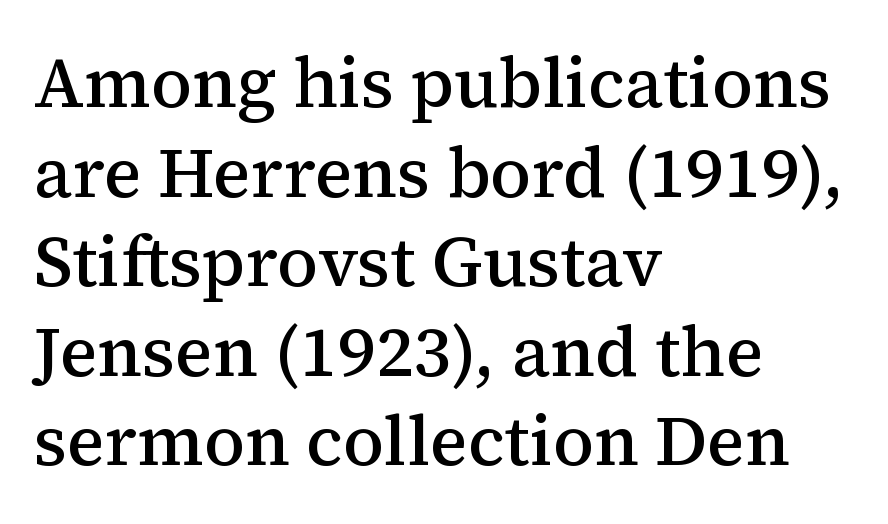
Varying glyph widths throughout — classic text-font behaviour. Observe the ordinary spacing: letters are neighbours, not strangers. Examine the stroke ends and you'll spot serifs. Unmarked baselines from the first word to the last. The letters are semibold — heavier than regular but short of a full bold. Layout note: lines flush left.
